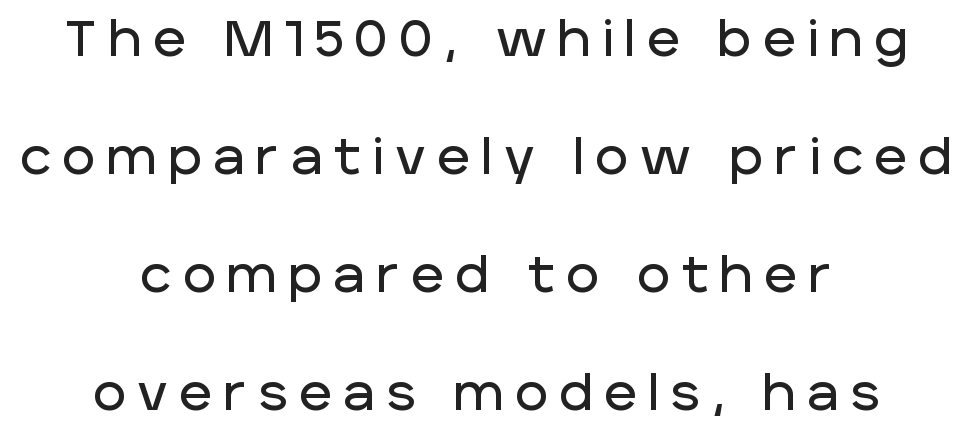
{"serif": "no", "italic": "no", "width": "normal", "stroke_contrast": "low", "x_height": "large", "monospaced": "no", "underline": "no", "align": "center", "line_spacing": "loose", "line_spacing_ratio": 2.36, "letter_spacing": "wide", "letter_spacing_em": 0.24, "glyph_px": 50}
